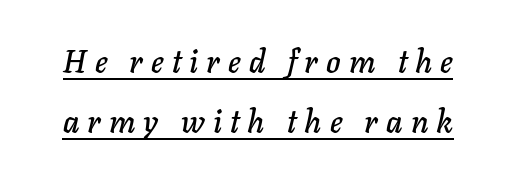
The image shows 31 px text type, italic (leaning right); set loose line spacing (1.92x), unusually wide letter spacing (+0.26 em), underlined; low stroke contrast and a medium x-height.
